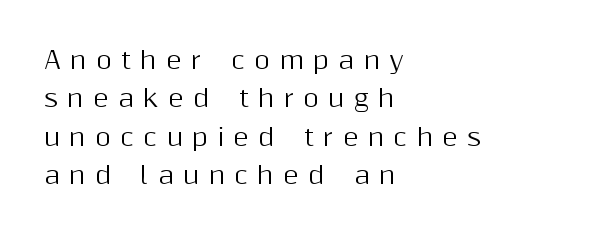
{"italic": "no", "underline": "no", "align": "left", "line_spacing": "normal", "line_spacing_ratio": 1.6, "letter_spacing": "wide", "letter_spacing_em": 0.39, "glyph_px": 24}
